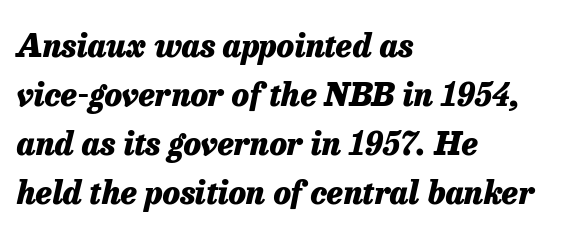
Glyph-to-glyph distance matches everyday printed text. This is heavy type, rendered in bold. Interline gaps are of average width in this sample. Emphasis-style slanted type is in use. The text block is weighted toward the left margin, trailing off unevenly rightward.
